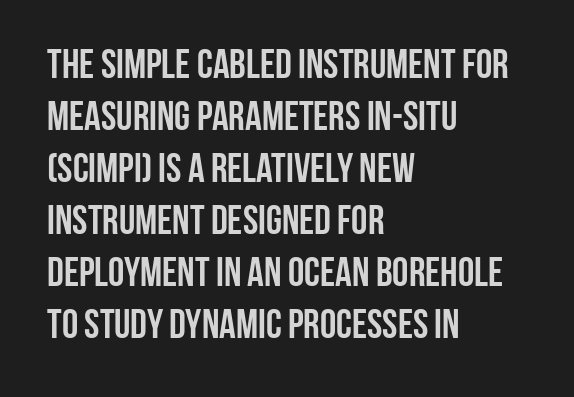
In terms of letterspacing, this is plain default setting. Spacing verdict: proportional, widths tailored to each character. This is the regular roman posture of the typeface. Any mark beneath the type? The region is blank. Compared with a centered layout, this one pins lines to the left instead.
